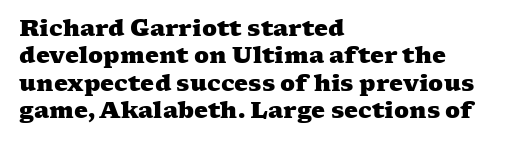
{"bold": "yes", "underline": "no", "align": "left", "line_spacing_ratio": 1.24, "letter_spacing": "normal", "letter_spacing_em": 0.0, "glyph_px": 22}
